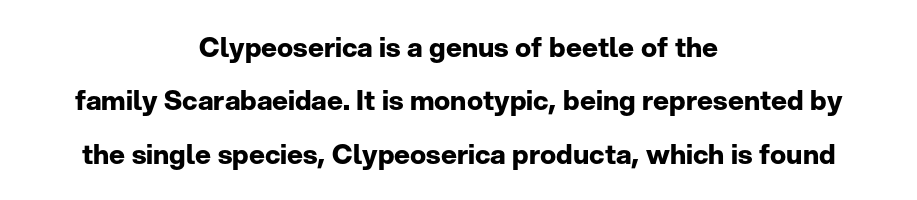
{"italic": "no", "bold": "yes", "underline": "no", "align": "center", "line_spacing": "loose", "line_spacing_ratio": 1.98, "letter_spacing": "normal", "letter_spacing_em": 0.0, "glyph_px": 27}
